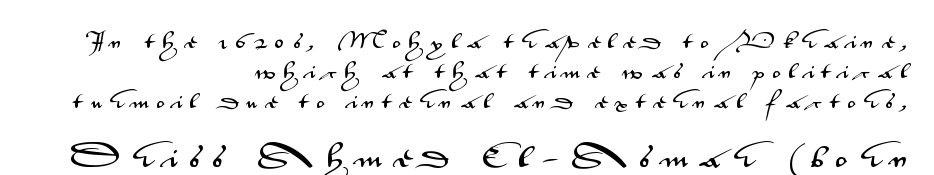
Q: Is the text italic (slanted)? A: Yes.
Q: Is the text underlined? A: No.
Q: How is the paragraph aligned? A: Right-aligned.
Q: Is the spacing between letters normal or unusually wide? A: Unusually wide.
Q: Which block of text is set in a larger size, the first (top) or the second (bottom)? A: The second (bottom) one.
